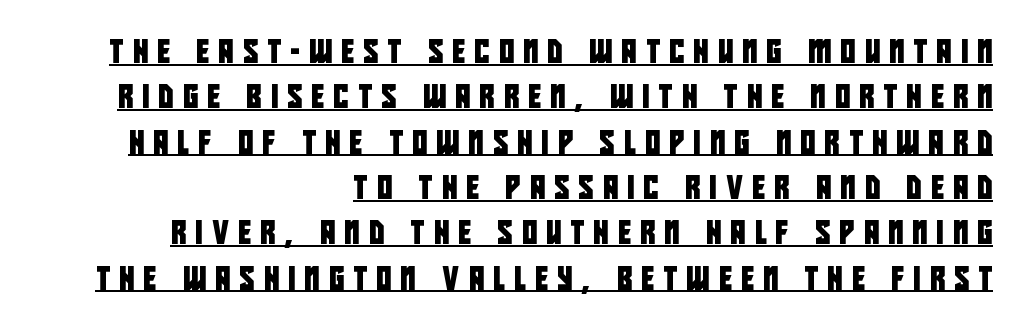
Q: Is the text underlined? A: Yes.
Q: How is the paragraph aligned? A: Right-aligned.
Q: Is the spacing between letters normal or unusually wide? A: Unusually wide.
Q: Is the spacing between lines tight, normal or loose? A: Loose.
